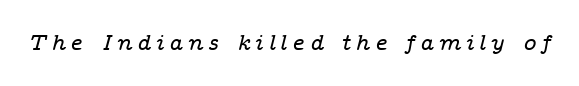
Q: Is the text italic (slanted)? A: Yes, it leans right by about 14 degrees.
Q: Is the text underlined? A: No.
Q: Is the spacing between letters normal or unusually wide? A: Unusually wide.
